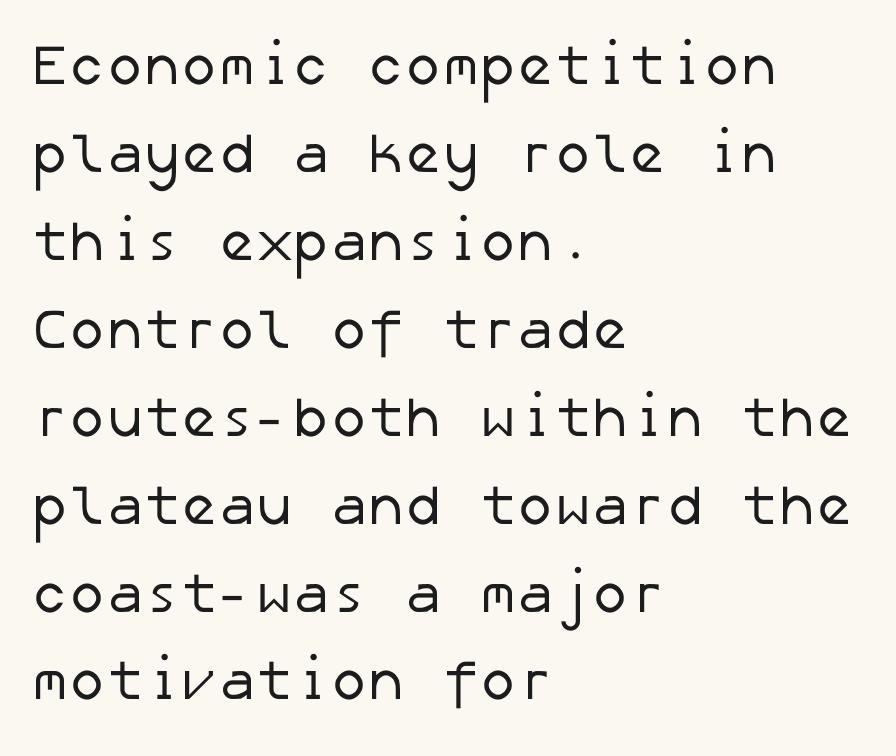
Layout note: lines flush left. The tracking reads as untouched default to a designer's eye. Underline: absent. You can tell from the bare stems that sans-serif type was used. Each new line begins a customary step beneath the previous one. The face looks like a standard text weight, possibly lighter.
